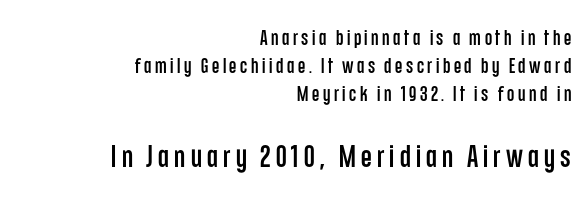
Q: Is the text italic (slanted)? A: No, it is upright.
Q: Is the typeface a serif or a sans-serif typeface? A: Sans-serif.
Q: Is the text underlined? A: No.
Q: How is the paragraph aligned? A: Right-aligned.
Q: Is the spacing between lines tight, normal or loose? A: Normal.
Q: Which block of text is set in a larger size, the first (top) or the second (bottom)? A: The second (bottom) one.
Q: Width (condensed, normal, or wide)? A: Condensed.
Q: Stroke contrast? A: Low.
Q: x-height? A: Large.
Q: Monospaced? A: No.
